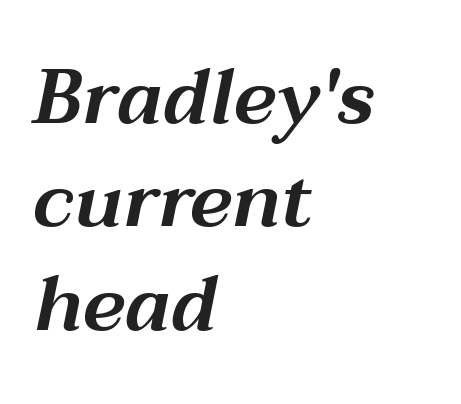
Q: Is the text italic (slanted)? A: Yes, it leans right by about 12 degrees.
Q: Is the text underlined? A: No.
Q: How is the paragraph aligned? A: Left-aligned.
Q: Is the spacing between letters normal or unusually wide? A: Normal.
Q: Is the spacing between lines tight, normal or loose? A: Normal.
Q: Width (condensed, normal, or wide)? A: Wide.
Q: Stroke contrast? A: Medium.
Q: x-height? A: Medium.
Q: Monospaced? A: No.
